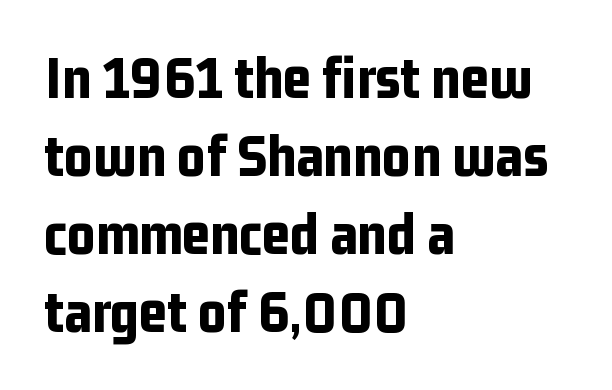
The image shows 61 px bold, condensed sans-serif type, upright; set left-aligned, normal line spacing (1.28x), normal letter spacing, not underlined; low stroke contrast and a medium x-height.
